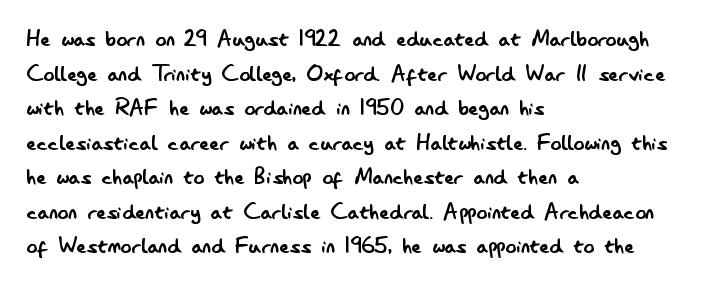
The image shows 27 px text type, upright; set left-aligned, normal line spacing (1.28x), normal letter spacing, not underlined.
